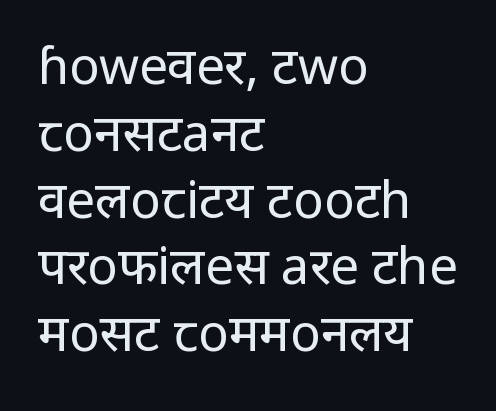
The image shows 51 px regular-weight sans-serif type, upright; set left-aligned, normal line spacing (1.31x), normal letter spacing, not underlined; low stroke contrast and a medium x-height.
